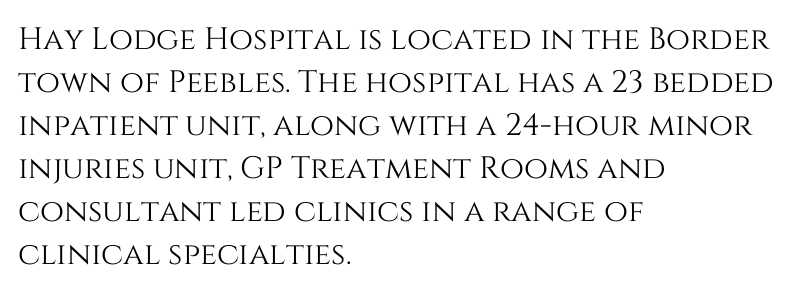
Baseline-to-baseline distance is the conventional proportion of letter height. Spacing verdict: proportional, widths tailored to each character. Short note: letters normally spaced. Does the copy run flush right? No — it runs flush left. Italic? Not at all — the glyphs are vertical.
